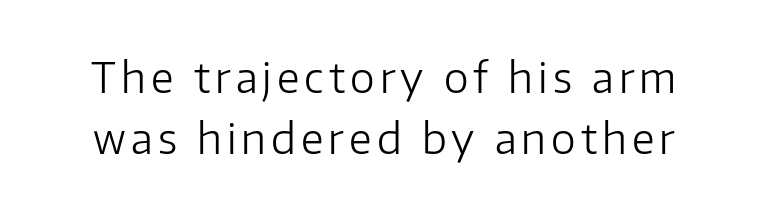
The rendering uses natural spacing where letterforms have individual widths. The area under the type is left untouched. Does the leading feel generous? No, just average. When letters stand straight like this, we call the style roman or upright.
